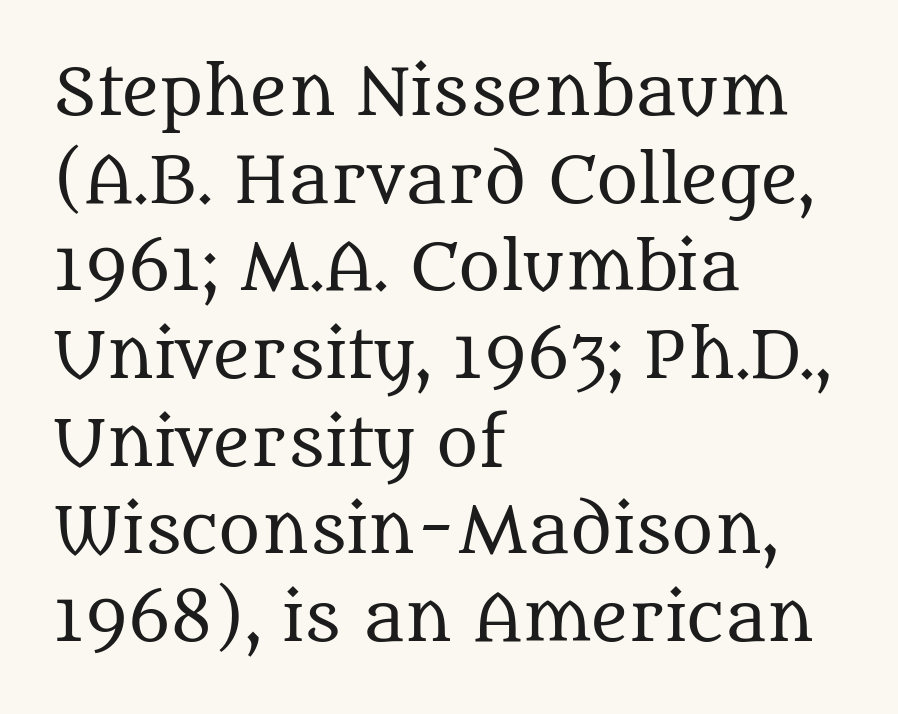
The image shows 64 px regular-weight serif type, upright; set left-aligned, normal line spacing (1.37x), normal letter spacing, not underlined; medium stroke contrast and a large x-height.
